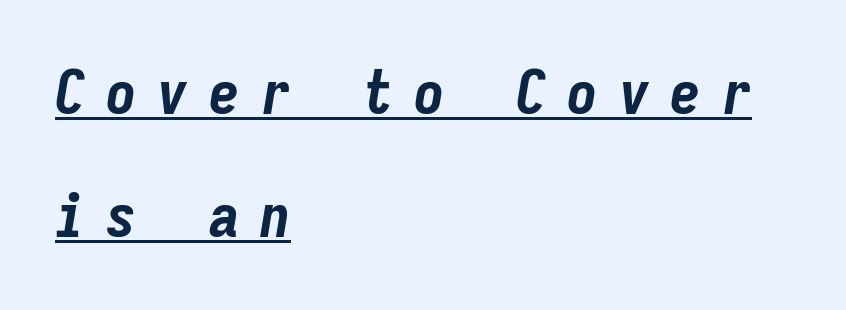
The image shows 61 px bold, condensed type, italic (leaning right), monospaced; set left-aligned, loose line spacing (2.01x), unusually wide letter spacing (+0.34 em), underlined; low stroke contrast and a medium x-height.
